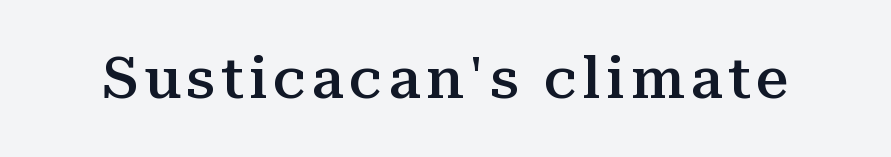
Q: Is the text bold? A: Semi-bold.
Q: Is the text italic (slanted)? A: No, it is upright.
Q: Is the typeface a serif or a sans-serif typeface? A: Serif.
Q: Is the text underlined? A: No.
Q: Width (condensed, normal, or wide)? A: Normal.
Q: Stroke contrast? A: Medium.
Q: x-height? A: Medium.
Q: Monospaced? A: No.
